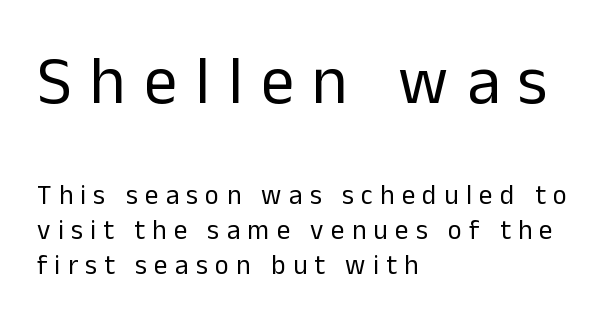
The image shows 67 px regular-weight sans-serif type, upright; set left-aligned, normal line spacing (1.29x), unusually wide letter spacing (+0.27 em), not underlined; the first (top) block is 2.48x larger; low stroke contrast and a medium x-height.
